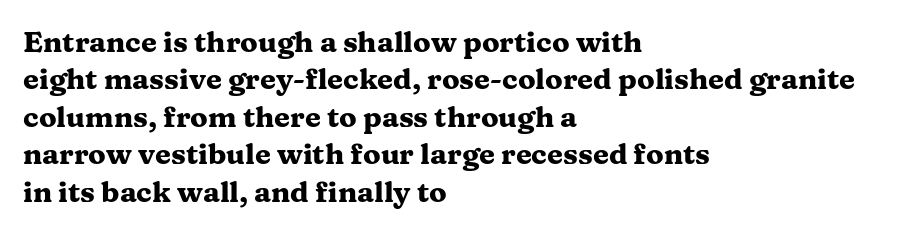
Q: Is the text bold? A: Yes.
Q: Is the text italic (slanted)? A: No, it is upright.
Q: Is the typeface a serif or a sans-serif typeface? A: Serif.
Q: Is the text underlined? A: No.
Q: How is the paragraph aligned? A: Left-aligned.
Q: Is the spacing between letters normal or unusually wide? A: Normal.
Q: Is the spacing between lines tight, normal or loose? A: Normal.
Q: Width (condensed, normal, or wide)? A: Wide.
Q: Stroke contrast? A: Medium.
Q: x-height? A: Medium.
Q: Monospaced? A: No.
